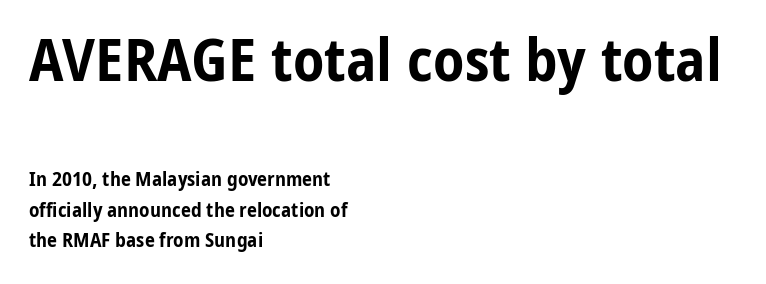
The image shows 60 px bold, condensed sans-serif type, upright; set left-aligned, normal line spacing (1.52x), normal letter spacing, not underlined; the first (top) block is 3.0x larger; low stroke contrast and a medium x-height.
